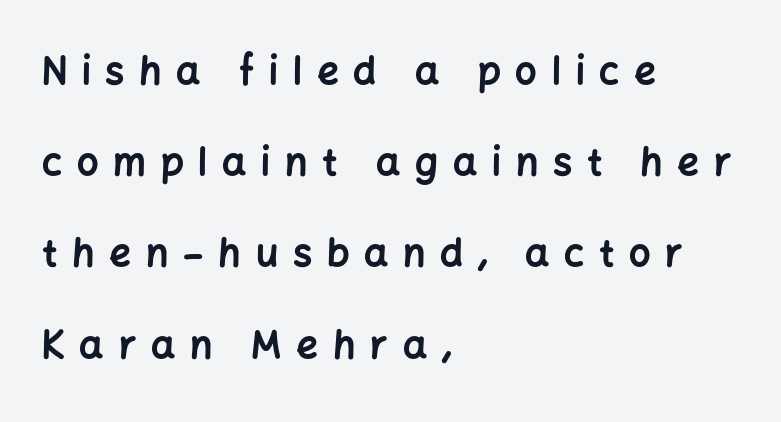
Q: Is the text bold? A: Yes.
Q: Is the text italic (slanted)? A: No, it is upright.
Q: Is the typeface a serif or a sans-serif typeface? A: Sans-serif.
Q: Is the text underlined? A: No.
Q: How is the paragraph aligned? A: Left-aligned.
Q: Is the spacing between letters normal or unusually wide? A: Unusually wide.
Q: Is the spacing between lines tight, normal or loose? A: Loose.
Q: Width (condensed, normal, or wide)? A: Normal.
Q: Stroke contrast? A: Low.
Q: x-height? A: Medium.
Q: Monospaced? A: No.
